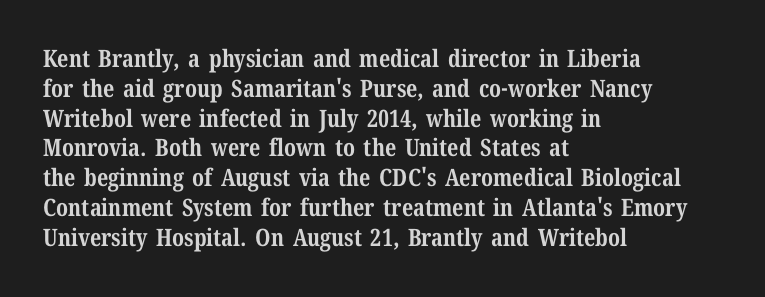
Q: Is the text bold? A: Yes.
Q: Is the text italic (slanted)? A: No, it is upright.
Q: Is the text underlined? A: No.
Q: How is the paragraph aligned? A: Left-aligned.
Q: Is the spacing between letters normal or unusually wide? A: Normal.
